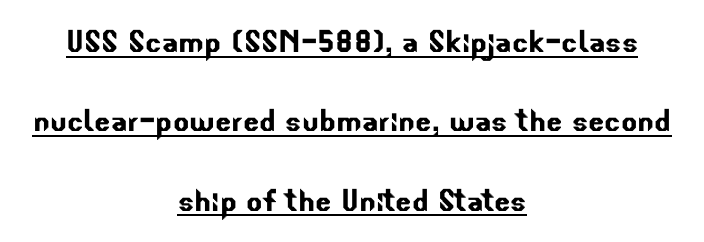
Q: Is the typeface a serif or a sans-serif typeface? A: Sans-serif.
Q: Is the text underlined? A: Yes.
Q: How is the paragraph aligned? A: Centered.
Q: Is the spacing between letters normal or unusually wide? A: Normal.
Q: Is the spacing between lines tight, normal or loose? A: Loose.
Q: Width (condensed, normal, or wide)? A: Normal.
Q: Stroke contrast? A: Low.
Q: x-height? A: Small.
Q: Monospaced? A: No.
